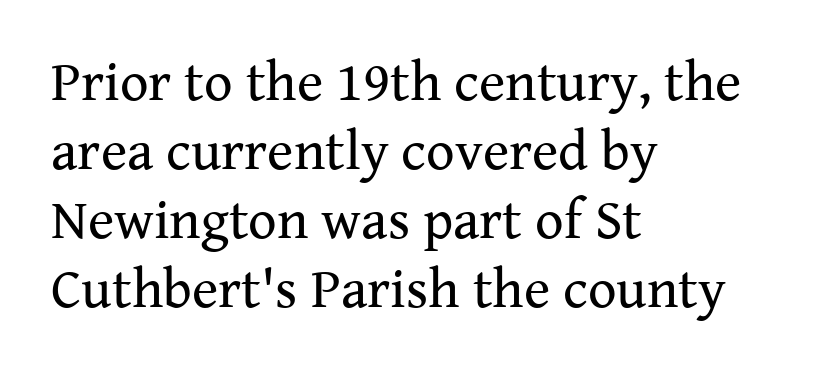
The image shows 56 px regular-weight serif type, upright; set left-aligned, line spacing 1.23x, normal letter spacing, not underlined; medium stroke contrast and a medium x-height.
